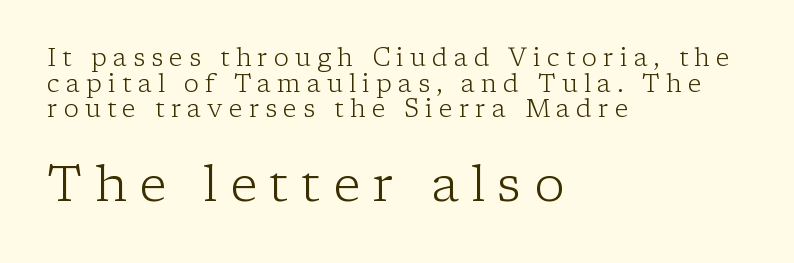
Q: Is the text bold? A: No.
Q: Is the text italic (slanted)? A: No, it is upright.
Q: Is the typeface a serif or a sans-serif typeface? A: Serif.
Q: Is the text underlined? A: No.
Q: How is the paragraph aligned? A: Left-aligned.
Q: Is the spacing between letters normal or unusually wide? A: Unusually wide.
Q: Is the spacing between lines tight, normal or loose? A: Tight.
Q: Which block of text is set in a larger size, the first (top) or the second (bottom)? A: The second (bottom) one.
Q: Width (condensed, normal, or wide)? A: Normal.
Q: Stroke contrast? A: Low.
Q: x-height? A: Medium.
Q: Monospaced? A: No.
